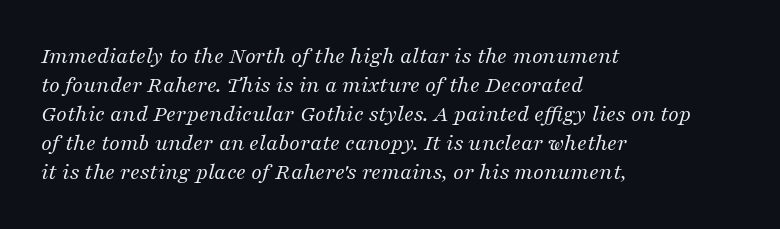
{"italic": "yes", "lean": "right", "slant_degrees": 16, "bold": "no", "underline": "no", "align": "left", "line_spacing_ratio": 1.21, "letter_spacing": "normal", "letter_spacing_em": 0.0, "glyph_px": 24}
